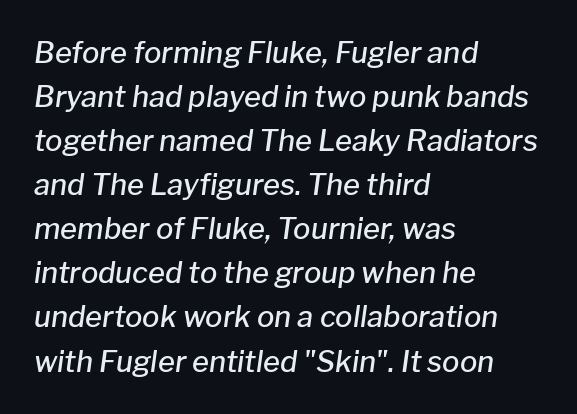
You could call the tracking neutral — neither tight nor loose. Descender tails drop into unmarked territory. The designer left line spacing at the default. The face used here is proportionally spaced, like ordinary book or web type.
